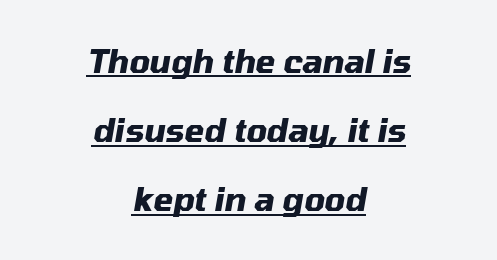
Q: Is the text bold? A: Yes.
Q: Is the text italic (slanted)? A: Yes, it leans right by about 10 degrees.
Q: Is the text underlined? A: Yes.
Q: How is the paragraph aligned? A: Centered.
Q: Is the spacing between letters normal or unusually wide? A: Normal.
Q: Is the spacing between lines tight, normal or loose? A: Loose.
Q: Width (condensed, normal, or wide)? A: Normal.
Q: Stroke contrast? A: Medium.
Q: x-height? A: Medium.
Q: Monospaced? A: No.
